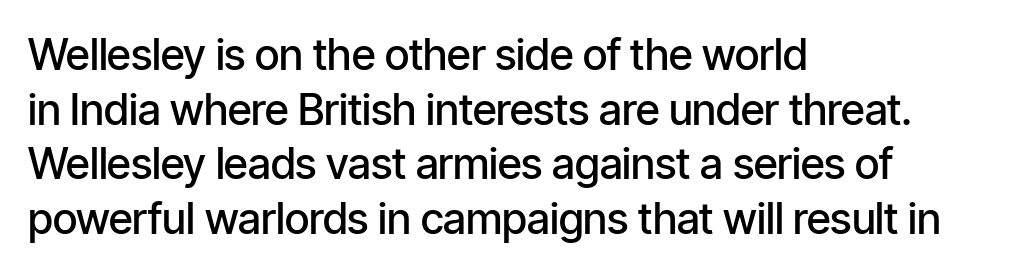
The image shows 43 px semibold, condensed sans-serif type, upright; set left-aligned, normal line spacing (1.27x), normal letter spacing, not underlined; low stroke contrast and a medium x-height.
